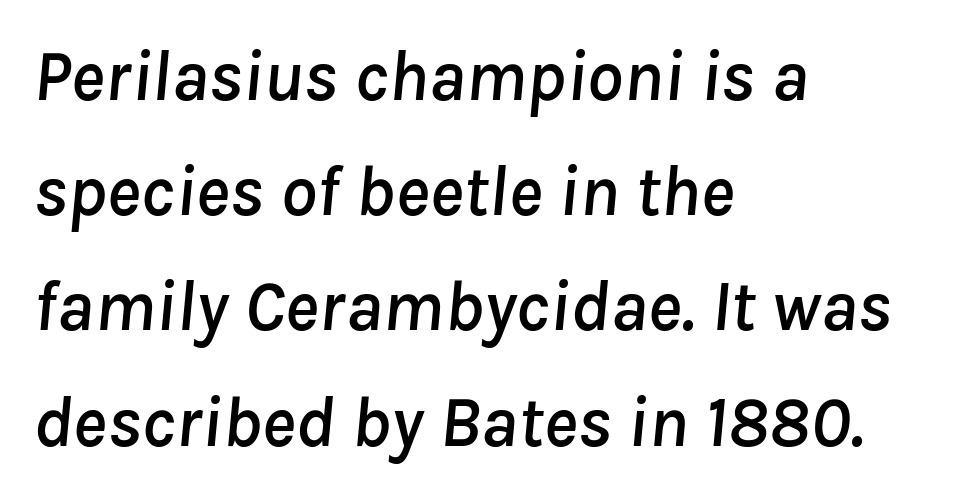
Leading: standard. This sample is left-justified, so line endings fall wherever the words run out. Short note: letters normally spaced. Each letter keeps its own natural width here, so spacing adapts to shape. Descender tails drop into unmarked territory. Italic: yes, the glyphs are oblique.
